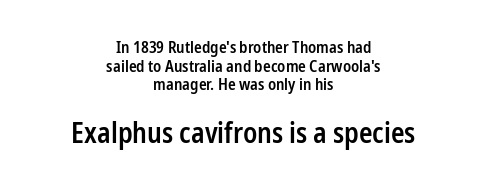
Characters remain perfectly vertical along every line. The face used here is a semibold: visibly heavier than regular, lighter than bold. Tracking value appears to be zero — textbook default spacing. Size contrast runs from small at the top to large at the bottom. This is sans-serif lettering, the kind often seen on screens and signage.
